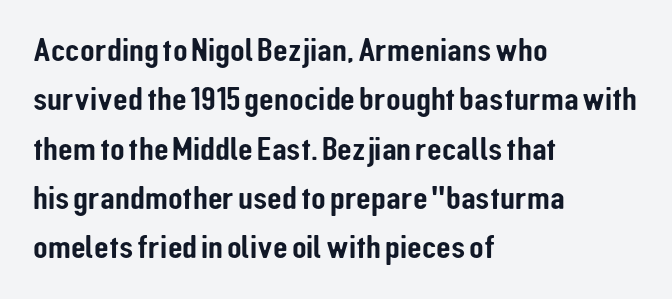
Q: Is the text italic (slanted)? A: No, it is upright.
Q: Is the typeface a serif or a sans-serif typeface? A: Sans-serif.
Q: Is the text underlined? A: No.
Q: How is the paragraph aligned? A: Left-aligned.
Q: Is the spacing between letters normal or unusually wide? A: Normal.
Q: Is the spacing between lines tight, normal or loose? A: Normal.
Q: Width (condensed, normal, or wide)? A: Condensed.
Q: Stroke contrast? A: Low.
Q: x-height? A: Medium.
Q: Monospaced? A: No.
